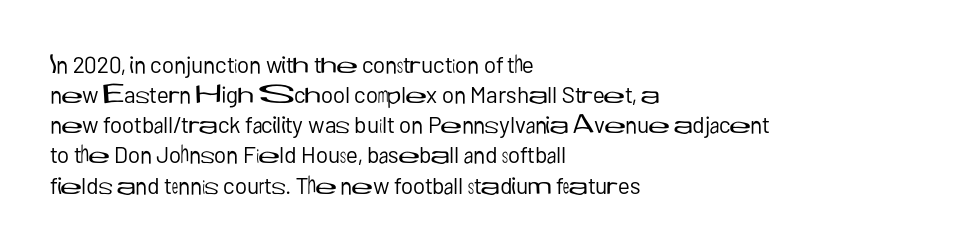
{"italic": "no", "bold": "no", "underline": "no", "align": "left", "line_spacing": "normal", "line_spacing_ratio": 1.31, "letter_spacing": "normal", "letter_spacing_em": 0.0, "glyph_px": 23}
